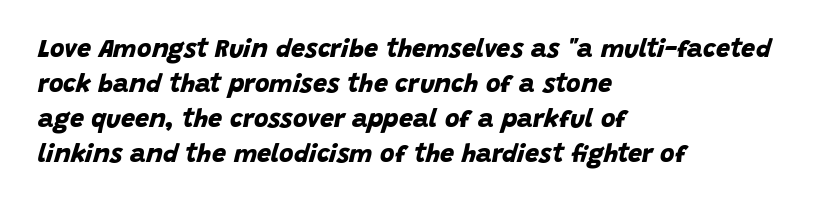
{"bold": "yes", "underline": "no", "align": "left", "line_spacing": "normal", "line_spacing_ratio": 1.4, "letter_spacing": "normal", "letter_spacing_em": 0.0, "glyph_px": 25}
